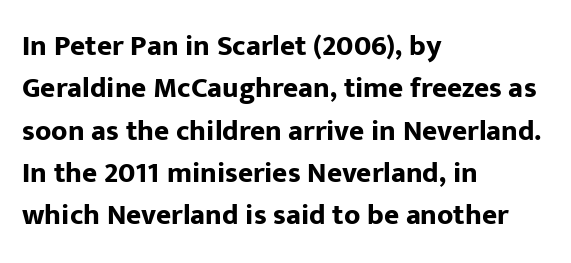
Q: Is the text bold? A: Yes.
Q: Is the text italic (slanted)? A: No, it is upright.
Q: Is the typeface a serif or a sans-serif typeface? A: Sans-serif.
Q: Is the text underlined? A: No.
Q: How is the paragraph aligned? A: Left-aligned.
Q: Is the spacing between letters normal or unusually wide? A: Normal.
Q: Is the spacing between lines tight, normal or loose? A: Normal.
Q: Width (condensed, normal, or wide)? A: Normal.
Q: Stroke contrast? A: Low.
Q: x-height? A: Medium.
Q: Monospaced? A: No.
